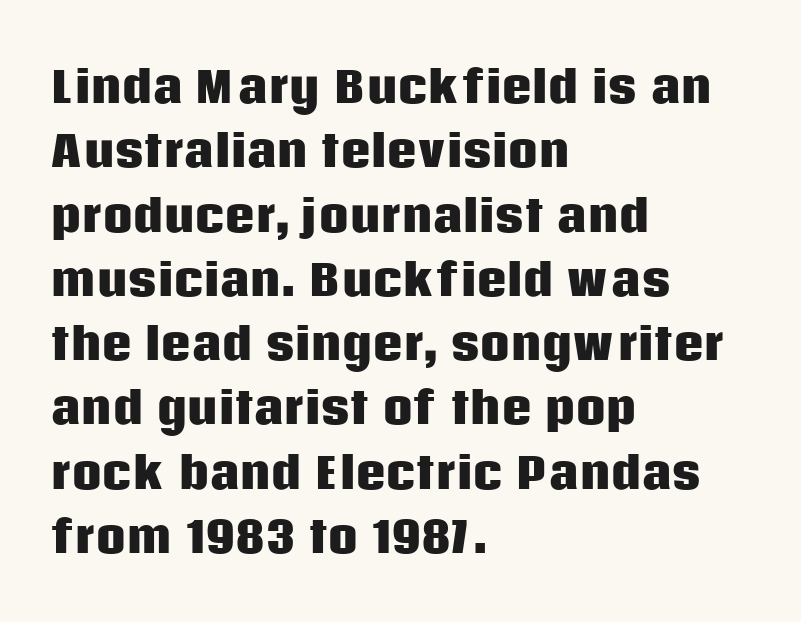
Letters rest on an invisible, unmarked baseline. Varying glyph widths throughout — classic text-font behaviour. Observe the absence of serifs on each vertical stroke in this sample. All the whitespace from short lines collects on the right.
